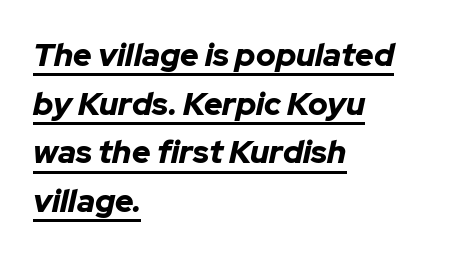
Q: Is the text bold? A: Yes.
Q: Is the text italic (slanted)? A: Yes, it leans right by about 12 degrees.
Q: Is the text underlined? A: Yes.
Q: How is the paragraph aligned? A: Left-aligned.
Q: Is the spacing between letters normal or unusually wide? A: Normal.
Q: Is the spacing between lines tight, normal or loose? A: Normal.
Q: Width (condensed, normal, or wide)? A: Normal.
Q: Stroke contrast? A: Low.
Q: x-height? A: Medium.
Q: Monospaced? A: No.
